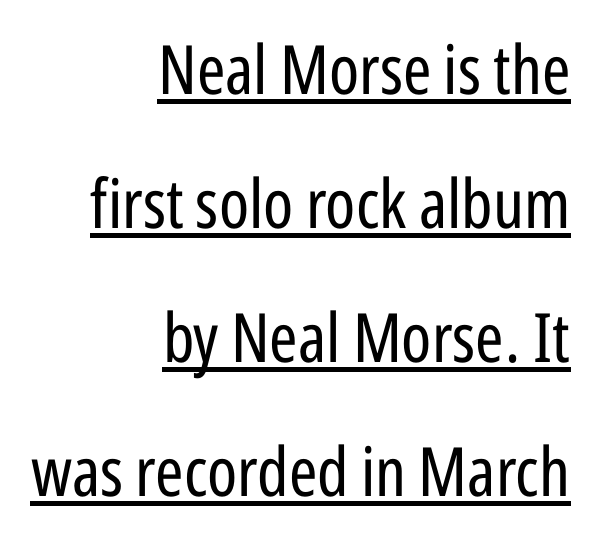
{"serif": "no", "italic": "no", "bold": "no", "weight": "regular", "width": "condensed", "stroke_contrast": "low", "x_height": "medium", "monospaced": "no", "underline": "yes", "align": "right", "line_spacing": "loose", "line_spacing_ratio": 1.97, "letter_spacing": "normal", "letter_spacing_em": 0.0, "glyph_px": 68}
